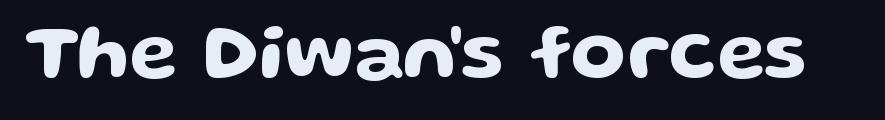
The letters advance in unequal steps, a hallmark of proportional type. Tracking here is standard; glyphs follow each other at the usual distance. The string is rendered with underlining switched off. This rendering employs a face without finishing strokes, i.e., a sans-serif. You can tell it's not italic because the verticals are truly vertical.
